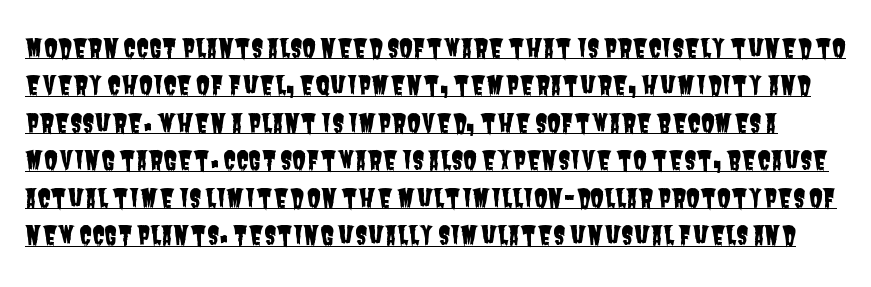
{"underline": "yes", "line_spacing": "normal", "line_spacing_ratio": 1.5, "letter_spacing": "normal", "letter_spacing_em": 0.0, "glyph_px": 25}
